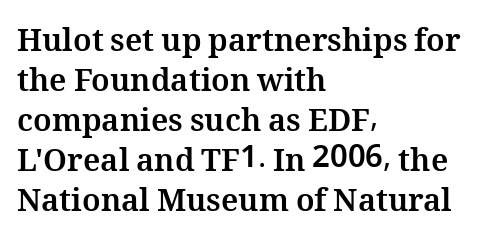
{"italic": "no", "bold": "yes", "weight": "bold", "width": "normal", "stroke_contrast": "medium", "x_height": "medium", "monospaced": "no", "underline": "no", "align": "left", "line_spacing": "normal", "line_spacing_ratio": 1.29, "letter_spacing": "normal", "letter_spacing_em": 0.0, "glyph_px": 31}
